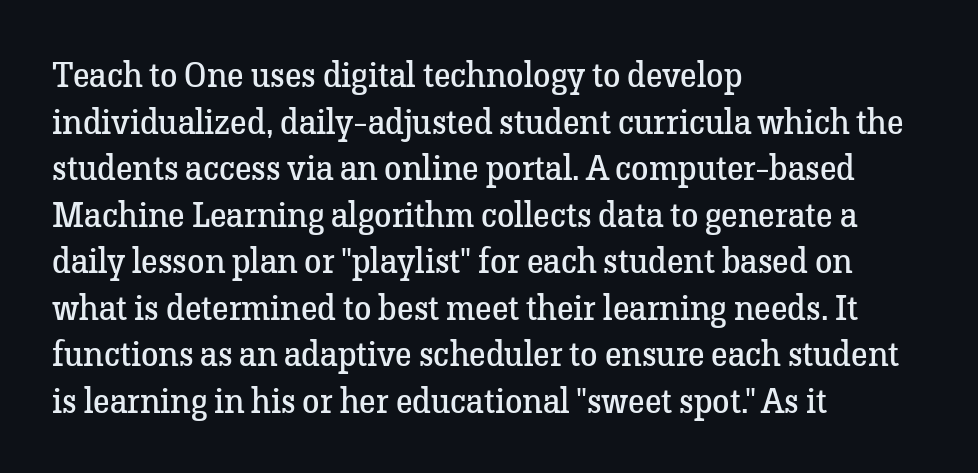
Underlining? Definitely not there. Here the designer chose a conventional face with non-uniform glyph widths. The letterforms sit at book weight or below. Ascenders rise straight up at ninety degrees.
